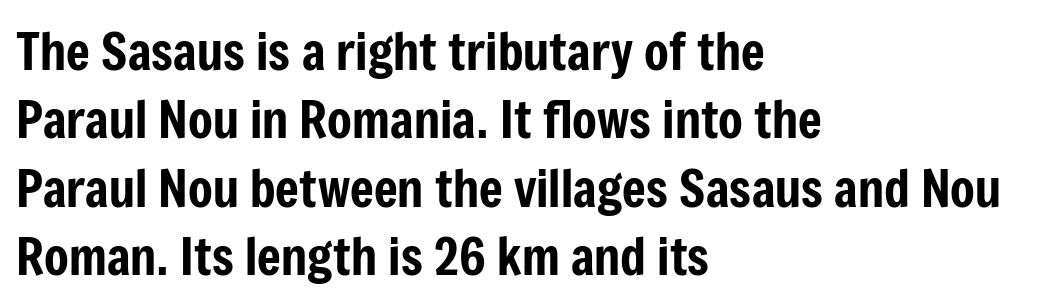
Q: Is the text italic (slanted)? A: No, it is upright.
Q: Is the typeface a serif or a sans-serif typeface? A: Sans-serif.
Q: Is the text underlined? A: No.
Q: How is the paragraph aligned? A: Left-aligned.
Q: Is the spacing between letters normal or unusually wide? A: Normal.
Q: Is the spacing between lines tight, normal or loose? A: Normal.
Q: Width (condensed, normal, or wide)? A: Condensed.
Q: Stroke contrast? A: Low.
Q: x-height? A: Medium.
Q: Monospaced? A: No.
